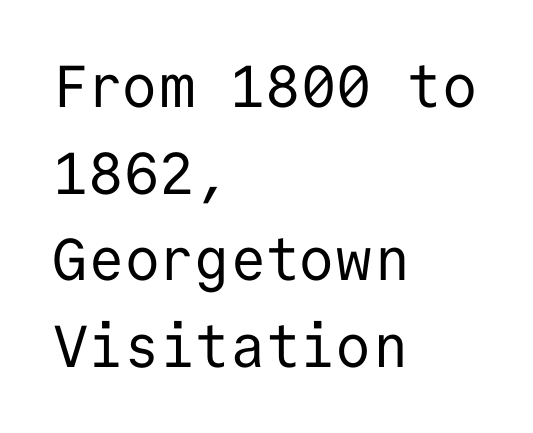
Q: Is the text bold? A: No.
Q: Is the text italic (slanted)? A: No, it is upright.
Q: Is the typeface a serif or a sans-serif typeface? A: Sans-serif.
Q: Is the text underlined? A: No.
Q: How is the paragraph aligned? A: Left-aligned.
Q: Is the spacing between letters normal or unusually wide? A: Normal.
Q: Is the spacing between lines tight, normal or loose? A: Normal.
Q: Width (condensed, normal, or wide)? A: Normal.
Q: Stroke contrast? A: Low.
Q: x-height? A: Medium.
Q: Monospaced? A: Yes.
